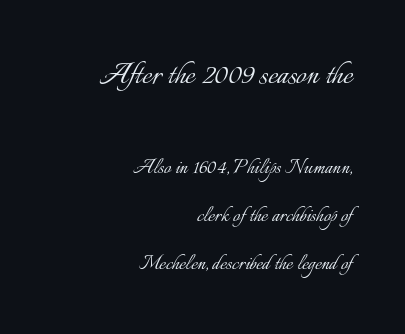
{"bold": "no", "weight": "light", "width": "normal", "stroke_contrast": "low", "x_height": "small", "monospaced": "no", "underline": "no", "align": "right", "line_spacing": "loose", "line_spacing_ratio": 1.91, "letter_spacing": "normal", "letter_spacing_em": 0.0, "larger_block": "first", "size_ratio": 1.48, "glyph_px": 37}
